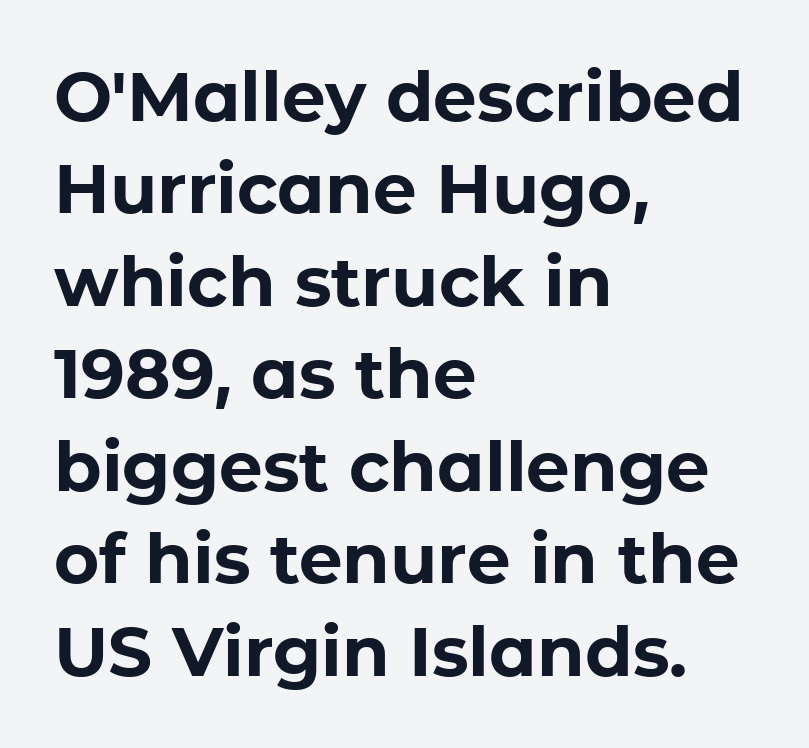
The image shows 69 px bold sans-serif type, upright; set left-aligned, normal line spacing (1.34x), normal letter spacing, not underlined; low stroke contrast and a medium x-height.
